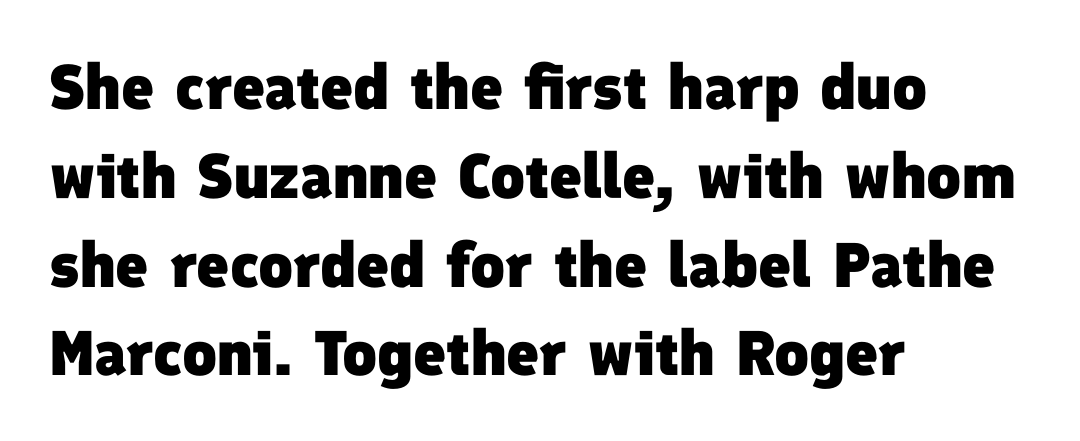
{"serif": "no", "bold": "yes", "weight": "heavy", "width": "normal", "stroke_contrast": "low", "x_height": "medium", "monospaced": "no", "underline": "no", "align": "left", "line_spacing": "normal", "line_spacing_ratio": 1.41, "letter_spacing": "normal", "letter_spacing_em": 0.0, "glyph_px": 63}
